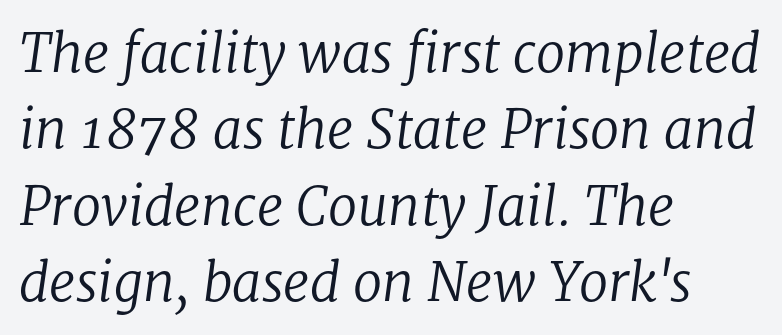
{"serif": "yes", "italic": "yes", "lean": "right", "slant_degrees": 8, "bold": "no", "weight": "regular", "width": "normal", "stroke_contrast": "low", "x_height": "medium", "monospaced": "no", "underline": "no", "align": "left", "line_spacing": "normal", "line_spacing_ratio": 1.44, "letter_spacing": "normal", "letter_spacing_em": 0.0, "glyph_px": 53}
